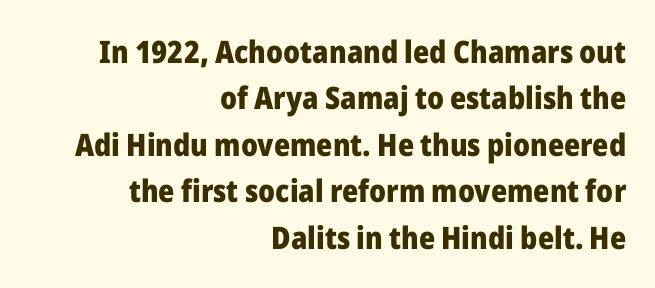
{"serif": "no", "italic": "no", "bold": "yes", "weight": "heavy", "width": "normal", "stroke_contrast": "low", "x_height": "medium", "monospaced": "no", "underline": "no", "align": "right", "line_spacing": "normal", "line_spacing_ratio": 1.5, "letter_spacing": "normal", "letter_spacing_em": 0.0, "glyph_px": 31}
